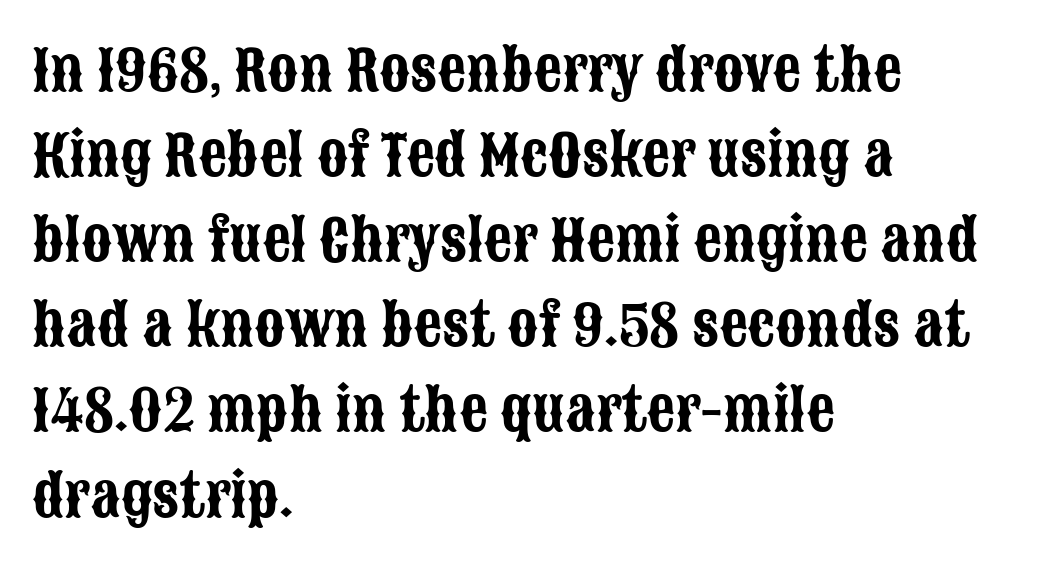
Q: Is the text italic (slanted)? A: No, it is upright.
Q: Is the typeface a serif or a sans-serif typeface? A: Sans-serif.
Q: Is the text underlined? A: No.
Q: How is the paragraph aligned? A: Left-aligned.
Q: Is the spacing between letters normal or unusually wide? A: Normal.
Q: Is the spacing between lines tight, normal or loose? A: Normal.
Q: Width (condensed, normal, or wide)? A: Condensed.
Q: Stroke contrast? A: Low.
Q: x-height? A: Large.
Q: Monospaced? A: No.
